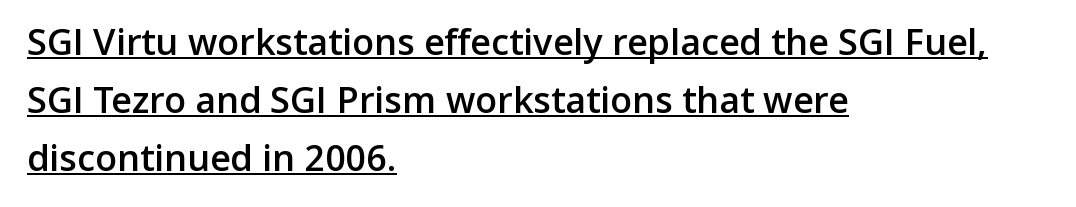
The image shows 36 px semibold sans-serif type, upright; set left-aligned, normal line spacing (1.61x), normal letter spacing, underlined; low stroke contrast and a medium x-height.
